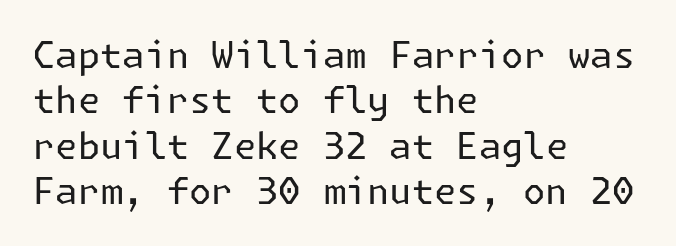
{"serif": "no", "italic": "no", "bold": "no", "weight": "regular", "width": "normal", "stroke_contrast": "low", "x_height": "medium", "underline": "no", "align": "left", "line_spacing": "normal", "line_spacing_ratio": 1.26, "letter_spacing": "normal", "letter_spacing_em": 0.0, "glyph_px": 36}
